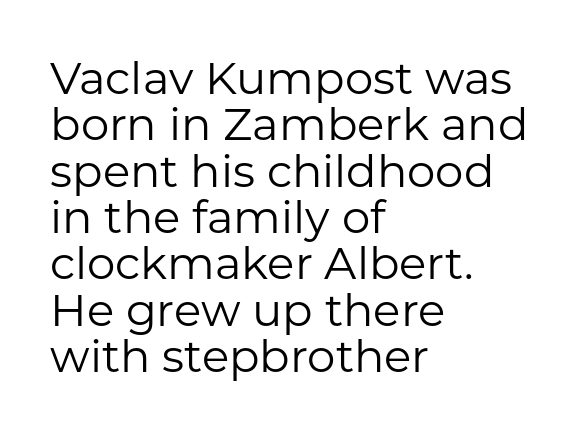
{"serif": "no", "italic": "no", "bold": "no", "weight": "regular", "width": "normal", "stroke_contrast": "low", "x_height": "medium", "monospaced": "no", "underline": "no", "align": "left", "line_spacing": "tight", "line_spacing_ratio": 1.03, "letter_spacing": "normal", "letter_spacing_em": 0.0, "glyph_px": 45}
